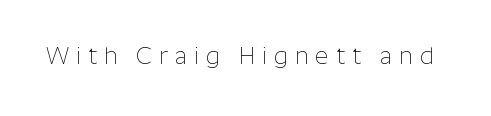
{"italic": "no", "bold": "no", "underline": "no", "letter_spacing": "wide", "letter_spacing_em": 0.3, "glyph_px": 23}
